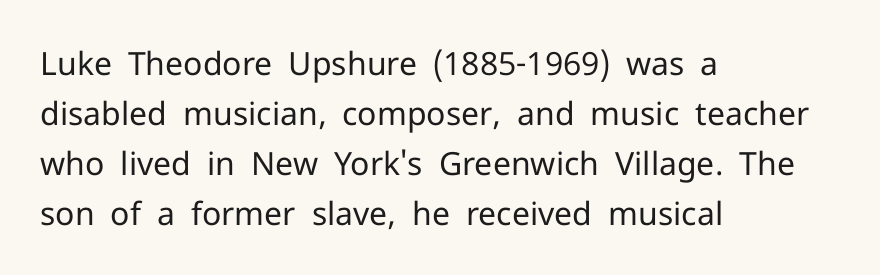
Q: Is the text bold? A: No.
Q: Is the text italic (slanted)? A: No, it is upright.
Q: Is the typeface a serif or a sans-serif typeface? A: Sans-serif.
Q: Is the text underlined? A: No.
Q: How is the paragraph aligned? A: Left-aligned.
Q: Is the spacing between letters normal or unusually wide? A: Normal.
Q: Is the spacing between lines tight, normal or loose? A: Normal.
Q: Width (condensed, normal, or wide)? A: Normal.
Q: Stroke contrast? A: Low.
Q: x-height? A: Medium.
Q: Monospaced? A: No.
